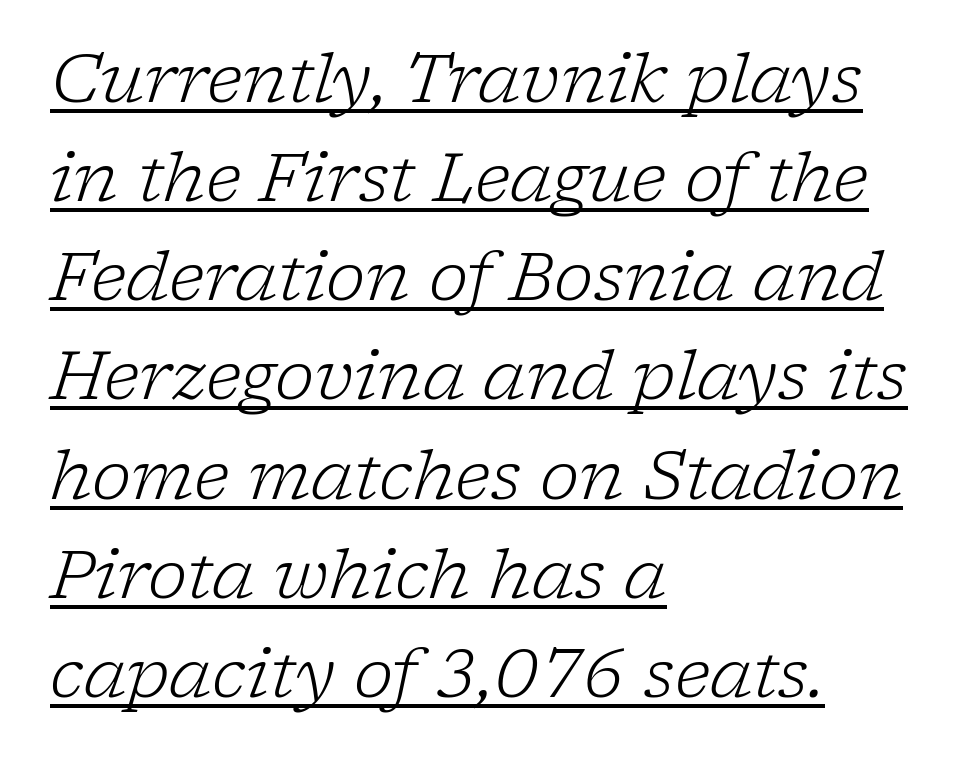
{"serif": "yes", "italic": "yes", "lean": "right", "slant_degrees": 17, "bold": "no", "weight": "light", "width": "normal", "stroke_contrast": "low", "x_height": "medium", "monospaced": "no", "underline": "yes", "align": "left", "line_spacing": "normal", "line_spacing_ratio": 1.48, "letter_spacing": "normal", "letter_spacing_em": 0.0, "glyph_px": 67}
